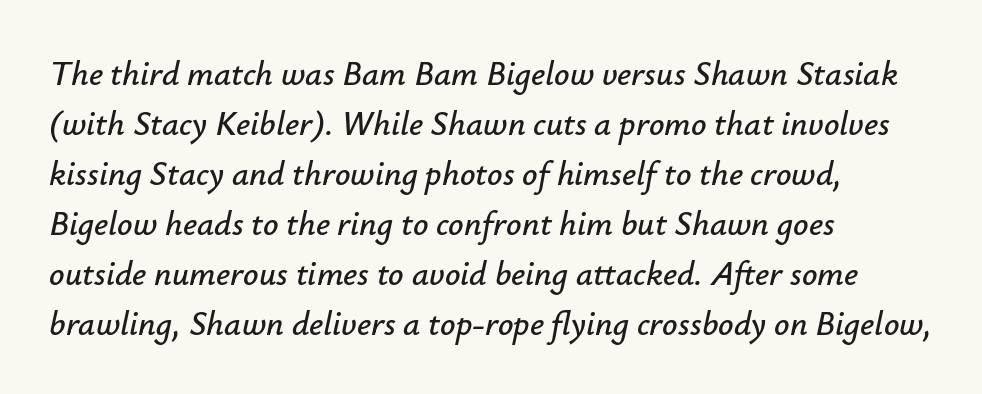
Q: Is the text italic (slanted)? A: Yes, it leans right by about 12 degrees.
Q: Is the text underlined? A: No.
Q: How is the paragraph aligned? A: Left-aligned.
Q: Is the spacing between letters normal or unusually wide? A: Normal.
Q: Is the spacing between lines tight, normal or loose? A: Normal.
Q: Width (condensed, normal, or wide)? A: Normal.
Q: Stroke contrast? A: Low.
Q: x-height? A: Small.
Q: Monospaced? A: No.
